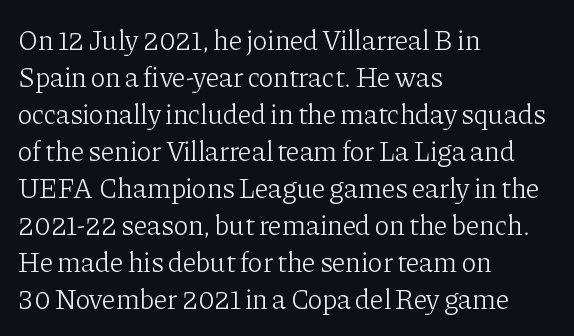
{"serif": "yes", "italic": "no", "bold": "no", "weight": "light", "width": "normal", "stroke_contrast": "low", "x_height": "medium", "monospaced": "no", "underline": "no", "align": "left", "line_spacing": "normal", "line_spacing_ratio": 1.32, "letter_spacing": "normal", "letter_spacing_em": 0.0, "glyph_px": 28}
